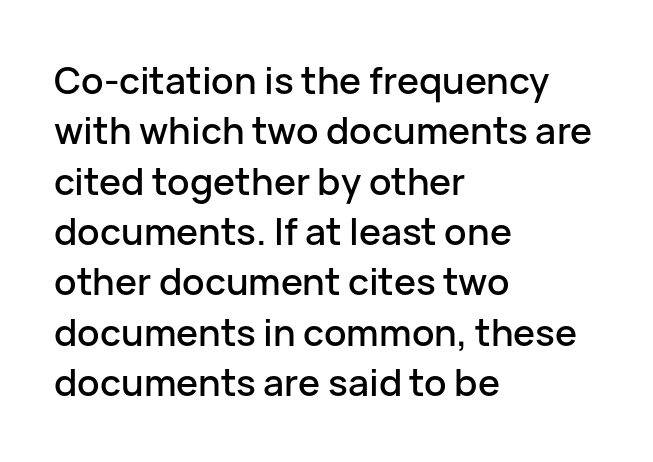
Q: Is the text italic (slanted)? A: No, it is upright.
Q: Is the typeface a serif or a sans-serif typeface? A: Sans-serif.
Q: Is the text underlined? A: No.
Q: How is the paragraph aligned? A: Left-aligned.
Q: Is the spacing between letters normal or unusually wide? A: Normal.
Q: Is the spacing between lines tight, normal or loose? A: Normal.
Q: Width (condensed, normal, or wide)? A: Normal.
Q: Stroke contrast? A: Low.
Q: x-height? A: Medium.
Q: Monospaced? A: No.
